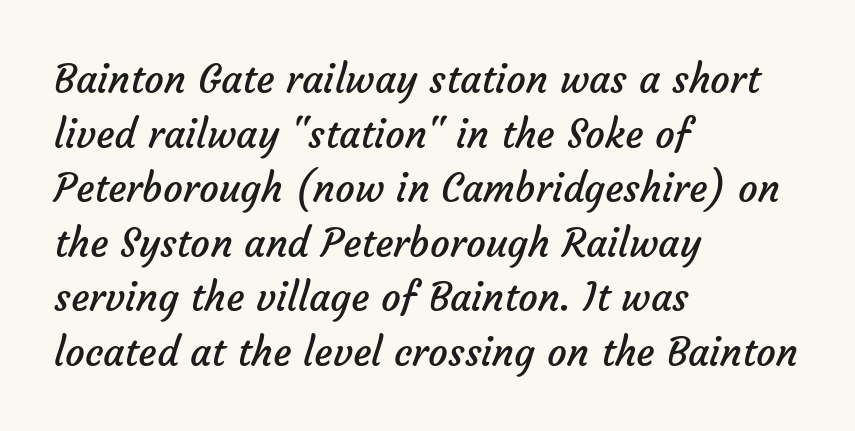
Q: Is the text bold? A: No.
Q: Is the typeface a serif or a sans-serif typeface? A: Sans-serif.
Q: Is the text underlined? A: No.
Q: How is the paragraph aligned? A: Left-aligned.
Q: Is the spacing between letters normal or unusually wide? A: Normal.
Q: Is the spacing between lines tight, normal or loose? A: Normal.
Q: Width (condensed, normal, or wide)? A: Normal.
Q: Stroke contrast? A: Low.
Q: x-height? A: Medium.
Q: Monospaced? A: No.
